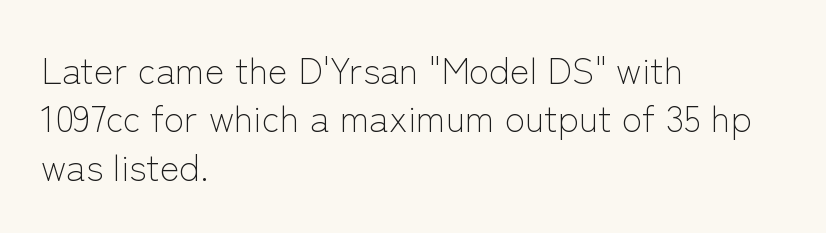
{"serif": "no", "italic": "no", "bold": "no", "weight": "light", "width": "normal", "stroke_contrast": "low", "x_height": "medium", "monospaced": "no", "underline": "no", "align": "left", "line_spacing": "normal", "line_spacing_ratio": 1.31, "letter_spacing": "normal", "letter_spacing_em": 0.0, "glyph_px": 37}
